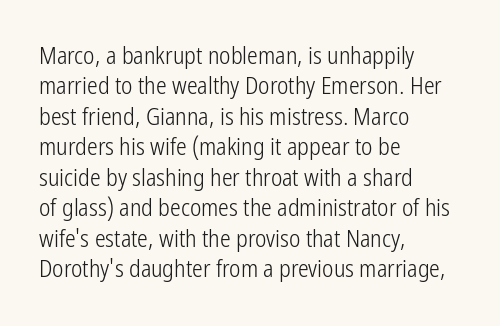
The image shows 24 px text type, upright; set left-aligned, normal line spacing (1.27x), normal letter spacing, not underlined.
